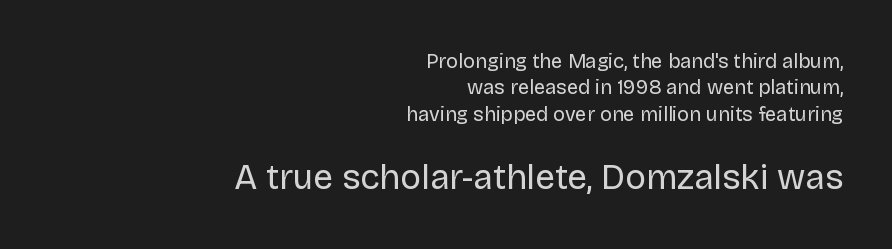
Think of a printed novel: that variable character pitch is what you see here. You get the small type first, then a jump to larger type. What's the leading like? Ordinary, nothing unusual. The ragged edge is on the left, which tells us the setting is flush right. The face used here is rendered with its standard letterfit.
